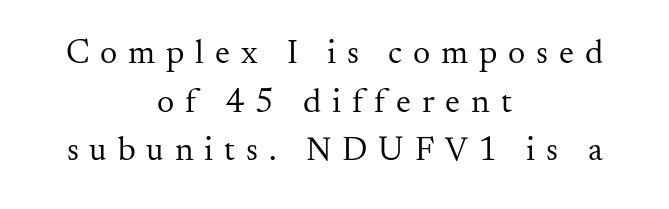
Q: Is the text bold? A: No.
Q: Is the text italic (slanted)? A: No, it is upright.
Q: Is the typeface a serif or a sans-serif typeface? A: Serif.
Q: Is the text underlined? A: No.
Q: How is the paragraph aligned? A: Centered.
Q: Is the spacing between letters normal or unusually wide? A: Unusually wide.
Q: Is the spacing between lines tight, normal or loose? A: Normal.
Q: Width (condensed, normal, or wide)? A: Normal.
Q: Stroke contrast? A: Medium.
Q: x-height? A: Small.
Q: Monospaced? A: No.
